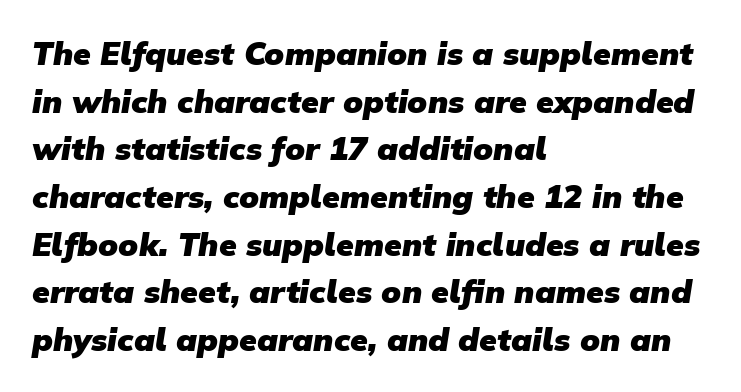
The image shows 32 px heavy sans-serif type; set left-aligned, normal line spacing (1.49x), normal letter spacing, not underlined; low stroke contrast and a medium x-height.
